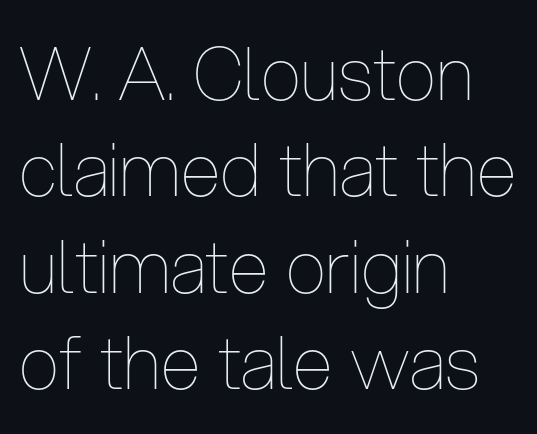
The image shows 73 px thin, condensed type, upright; set left-aligned, normal line spacing (1.32x), normal letter spacing, not underlined; low stroke contrast and a medium x-height.
